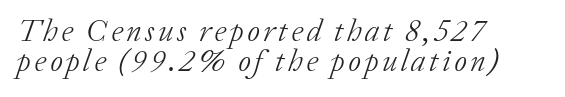
If you drew a line through each stem, it would be angled. Type style note: has serifs. Students, observe: this is what under-led, compact text looks like. Each letter keeps its own natural width here, so spacing adapts to shape.
